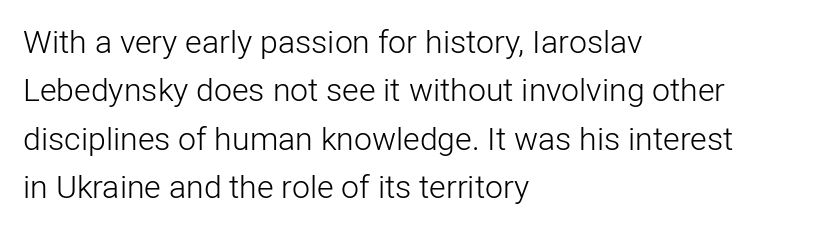
Caption: standard tracking, unaltered. When letters stand straight like this, we call the style roman or upright. The lines sit at an ordinary, default distance from one another. The glyphs in this specimen are sans serif. Check the space under the baseline: it is left empty.
